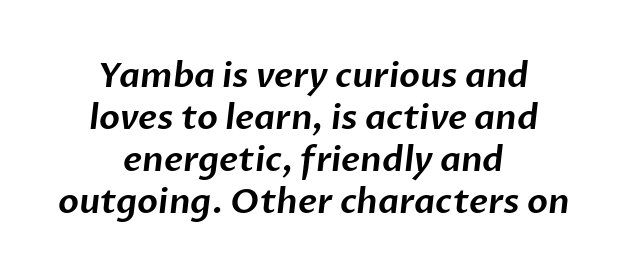
The image shows 34 px sans-serif type; set centered, line spacing 1.24x, normal letter spacing, not underlined; low stroke contrast and a medium x-height.
